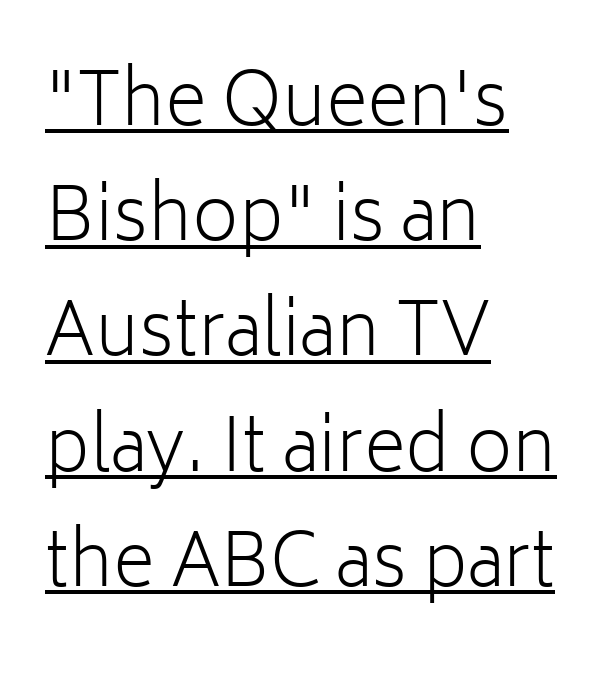
{"serif": "no", "italic": "no", "bold": "no", "weight": "light", "width": "normal", "stroke_contrast": "low", "x_height": "medium", "monospaced": "no", "underline": "yes", "align": "left", "line_spacing": "normal", "line_spacing_ratio": 1.6, "letter_spacing": "normal", "letter_spacing_em": 0.0, "glyph_px": 72}
